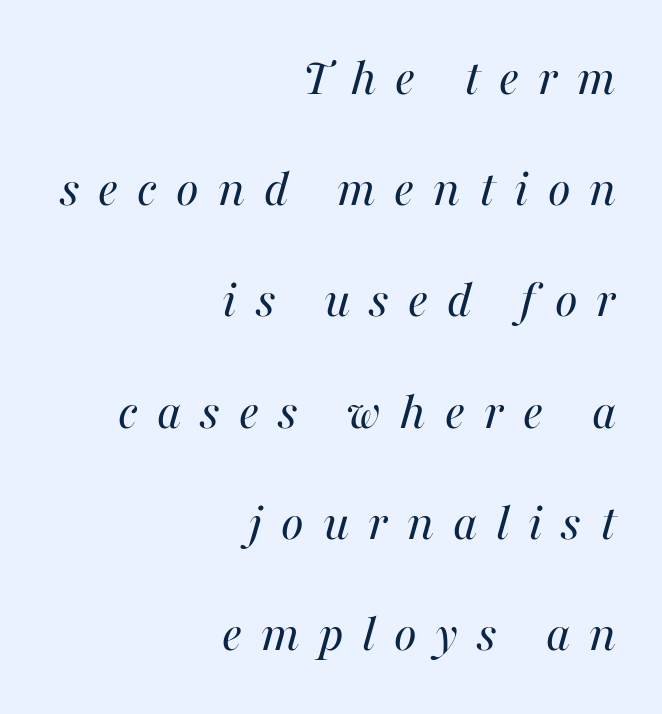
The image shows 54 px regular-weight type, italic (leaning right); set right-aligned, loose line spacing (2.06x), unusually wide letter spacing (+0.35 em), not underlined; medium stroke contrast and a medium x-height.
